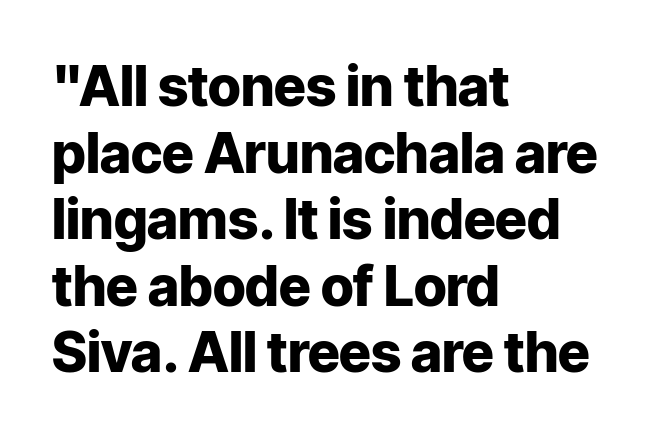
The image shows 55 px heavy sans-serif type, upright; set left-aligned, line spacing 1.21x, normal letter spacing, not underlined; low stroke contrast and a medium x-height.
